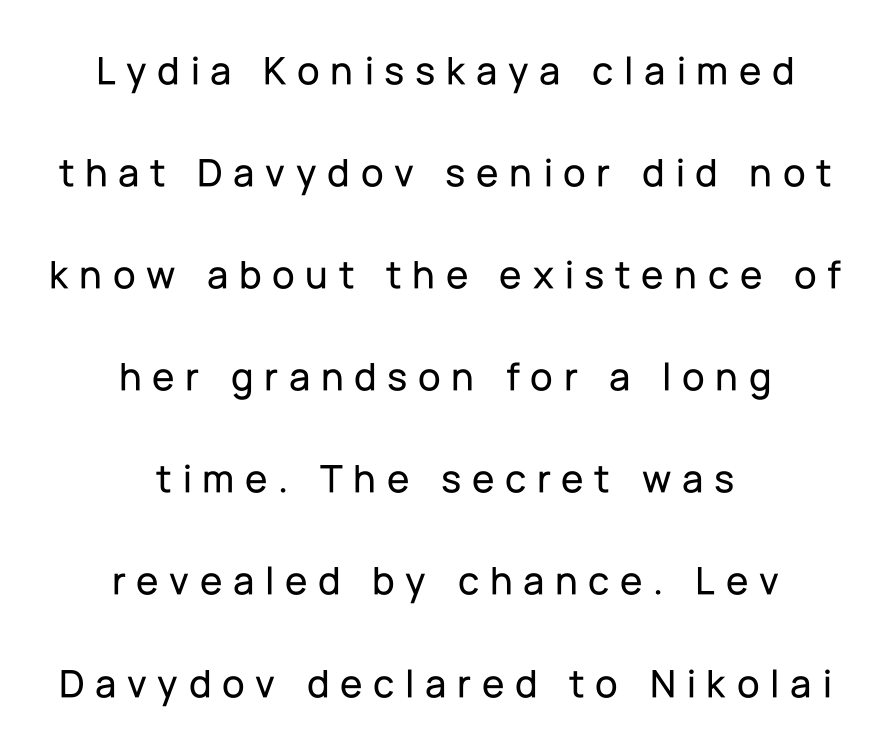
Q: Is the text italic (slanted)? A: No, it is upright.
Q: Is the typeface a serif or a sans-serif typeface? A: Sans-serif.
Q: Is the text underlined? A: No.
Q: How is the paragraph aligned? A: Centered.
Q: Is the spacing between letters normal or unusually wide? A: Unusually wide.
Q: Is the spacing between lines tight, normal or loose? A: Loose.
Q: Width (condensed, normal, or wide)? A: Normal.
Q: Stroke contrast? A: Low.
Q: x-height? A: Medium.
Q: Monospaced? A: No.
